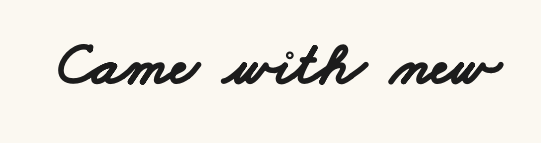
Q: Is the text bold? A: Yes.
Q: Is the typeface a serif or a sans-serif typeface? A: Sans-serif.
Q: Is the text underlined? A: No.
Q: Is the spacing between letters normal or unusually wide? A: Normal.
Q: Width (condensed, normal, or wide)? A: Wide.
Q: Stroke contrast? A: Low.
Q: x-height? A: Small.
Q: Monospaced? A: No.
